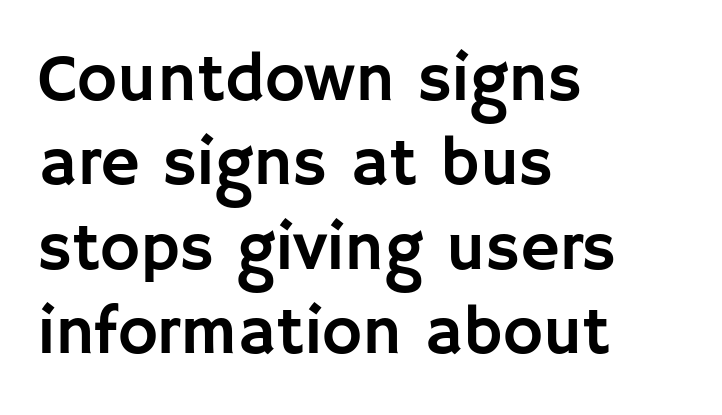
Q: Is the text italic (slanted)? A: No, it is upright.
Q: Is the typeface a serif or a sans-serif typeface? A: Sans-serif.
Q: Is the text underlined? A: No.
Q: How is the paragraph aligned? A: Left-aligned.
Q: Is the spacing between letters normal or unusually wide? A: Normal.
Q: Width (condensed, normal, or wide)? A: Normal.
Q: Stroke contrast? A: Low.
Q: x-height? A: Large.
Q: Monospaced? A: No.
